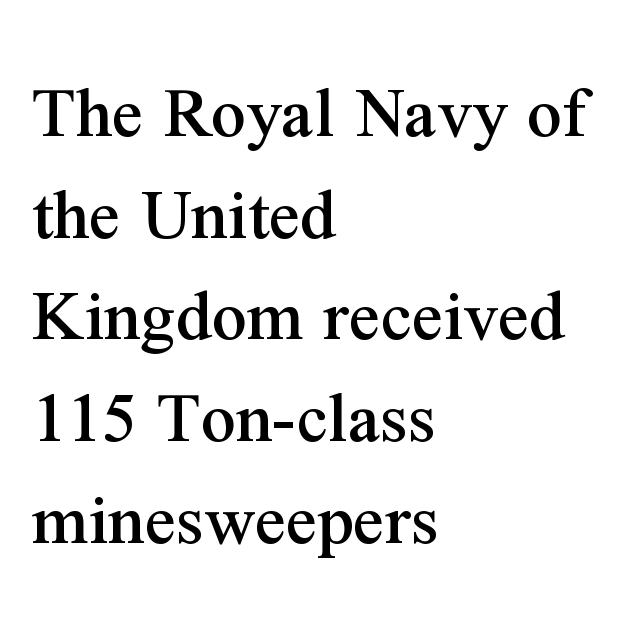
Q: Is the text italic (slanted)? A: No, it is upright.
Q: Is the typeface a serif or a sans-serif typeface? A: Serif.
Q: Is the text underlined? A: No.
Q: How is the paragraph aligned? A: Left-aligned.
Q: Is the spacing between letters normal or unusually wide? A: Normal.
Q: Is the spacing between lines tight, normal or loose? A: Normal.
Q: Width (condensed, normal, or wide)? A: Normal.
Q: Stroke contrast? A: Medium.
Q: x-height? A: Medium.
Q: Monospaced? A: No.
